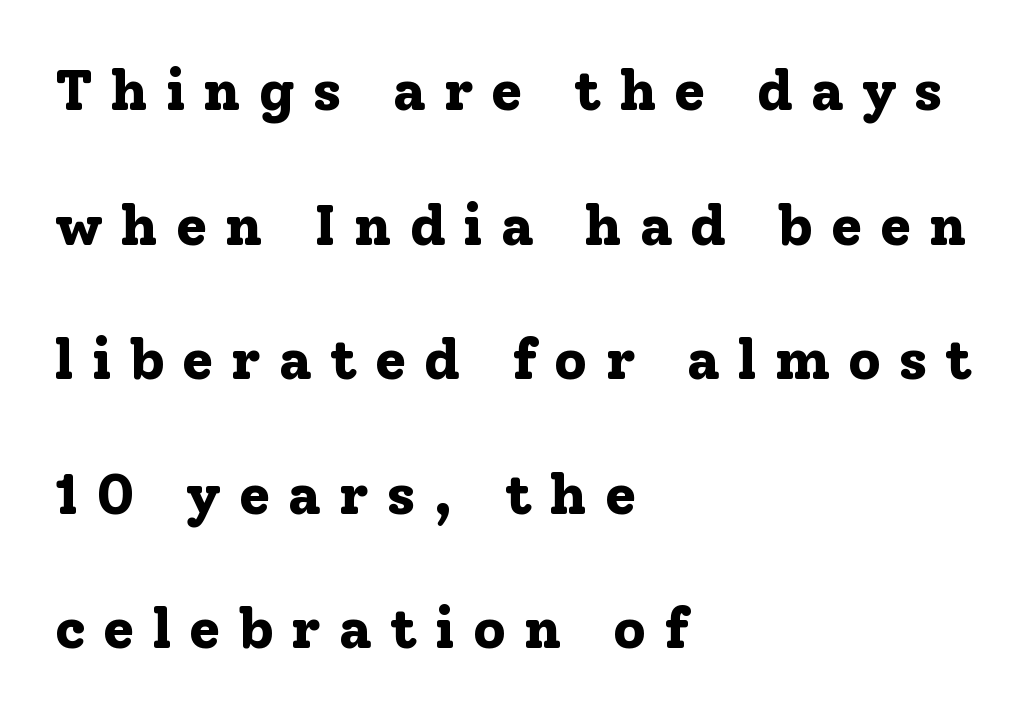
Q: Is the text bold? A: Yes.
Q: Is the text italic (slanted)? A: No, it is upright.
Q: Is the typeface a serif or a sans-serif typeface? A: Serif.
Q: Is the text underlined? A: No.
Q: How is the paragraph aligned? A: Left-aligned.
Q: Is the spacing between letters normal or unusually wide? A: Unusually wide.
Q: Is the spacing between lines tight, normal or loose? A: Loose.
Q: Width (condensed, normal, or wide)? A: Normal.
Q: Stroke contrast? A: Low.
Q: x-height? A: Medium.
Q: Monospaced? A: No.
